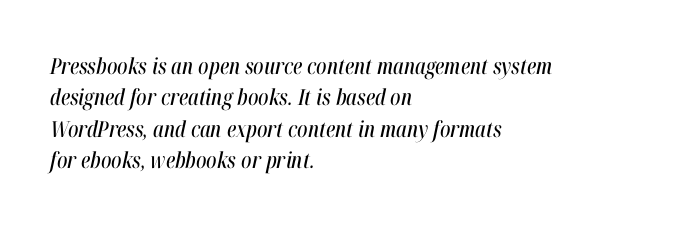
The image shows 22 px text type, italic (leaning right); set left-aligned, normal line spacing (1.43x), normal letter spacing, not underlined.
